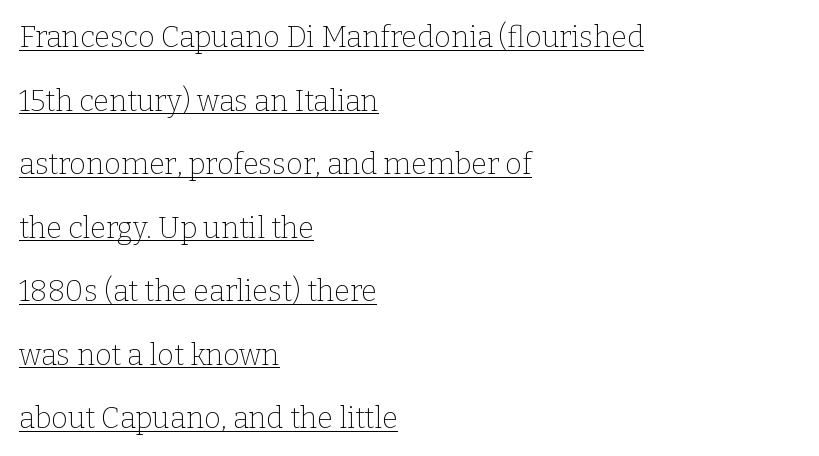
{"serif": "yes", "italic": "no", "bold": "no", "weight": "thin", "width": "normal", "stroke_contrast": "low", "x_height": "medium", "monospaced": "no", "underline": "yes", "align": "left", "line_spacing": "loose", "line_spacing_ratio": 2.19, "letter_spacing": "normal", "letter_spacing_em": 0.0, "glyph_px": 29}
